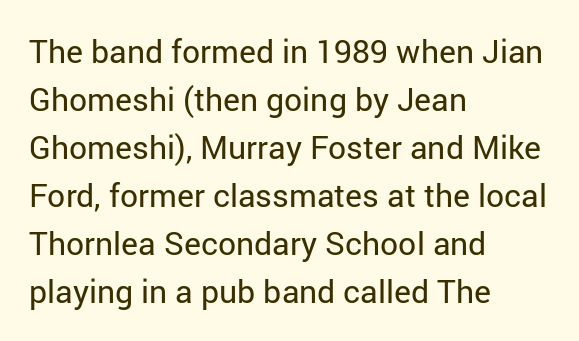
Each letter keeps its own natural width here, so spacing adapts to shape. Italic? Not at all — the glyphs are vertical. Regular leading. No extra ink here — the face is not bold. The compositor pushed each line to the left boundary.
